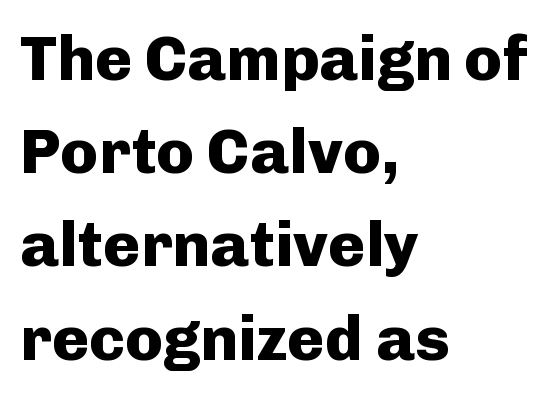
Its strokes are broad and dark, the hallmark of bold type. Look at the bottom of the vertical strokes: they stop flat, with no serifs. Every character sits straight up, as roman type does. There is no visible air inserted between adjacent glyphs.
